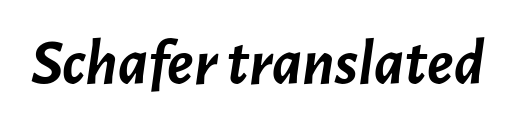
The image shows 66 px semibold type, italic (leaning right); set normal letter spacing, not underlined; low stroke contrast and a medium x-height.
